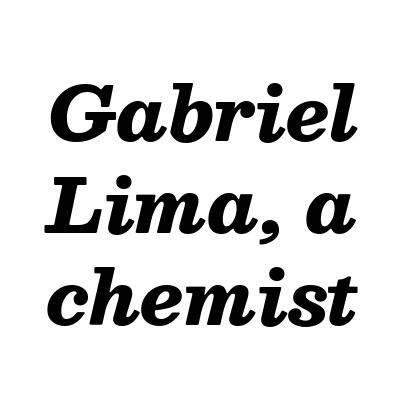
Note the varied advance widths — an 'i' is clearly narrower than an 'm'. Observe the ordinary spacing: letters are neighbours, not strangers. Each glyph is drawn with heavy, bold strokes. Plain, unruled lines of type. It's the slanting kind of type.
